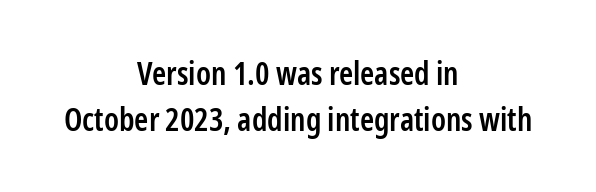
Q: Is the text bold? A: Semi-bold.
Q: Is the text italic (slanted)? A: No, it is upright.
Q: Is the typeface a serif or a sans-serif typeface? A: Sans-serif.
Q: Is the text underlined? A: No.
Q: How is the paragraph aligned? A: Centered.
Q: Is the spacing between letters normal or unusually wide? A: Normal.
Q: Is the spacing between lines tight, normal or loose? A: Normal.
Q: Width (condensed, normal, or wide)? A: Condensed.
Q: Stroke contrast? A: Low.
Q: x-height? A: Medium.
Q: Monospaced? A: No.
